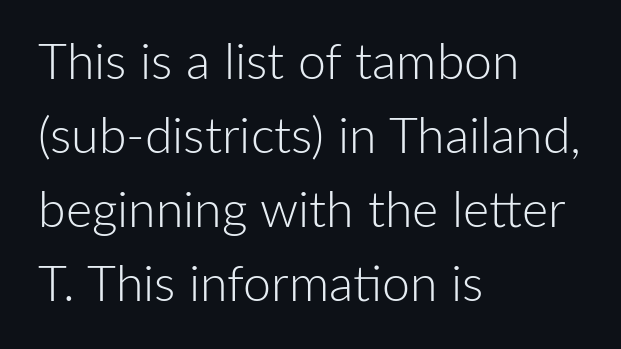
{"serif": "no", "italic": "no", "bold": "no", "weight": "light", "width": "normal", "stroke_contrast": "low", "x_height": "medium", "monospaced": "no", "underline": "no", "align": "left", "line_spacing": "normal", "line_spacing_ratio": 1.48, "letter_spacing": "normal", "letter_spacing_em": 0.0, "glyph_px": 50}
